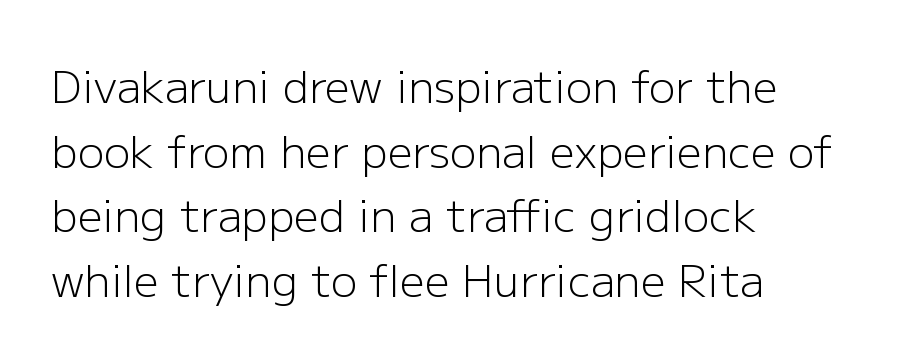
{"serif": "no", "italic": "no", "bold": "no", "weight": "light", "width": "normal", "stroke_contrast": "low", "x_height": "medium", "monospaced": "no", "underline": "no", "align": "left", "line_spacing": "normal", "line_spacing_ratio": 1.47, "letter_spacing": "normal", "letter_spacing_em": 0.0, "glyph_px": 44}
